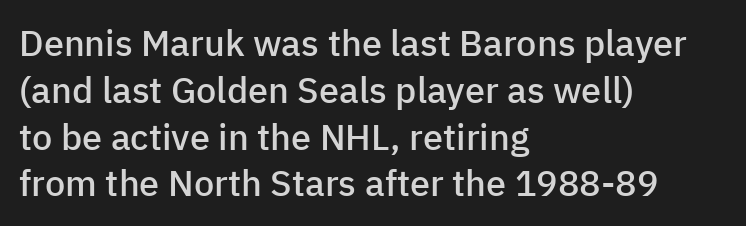
{"serif": "no", "italic": "no", "bold": "semi", "weight": "semibold", "width": "normal", "stroke_contrast": "low", "x_height": "medium", "monospaced": "no", "underline": "no", "align": "left", "line_spacing": "normal", "line_spacing_ratio": 1.3, "letter_spacing": "normal", "letter_spacing_em": 0.0, "glyph_px": 36}
